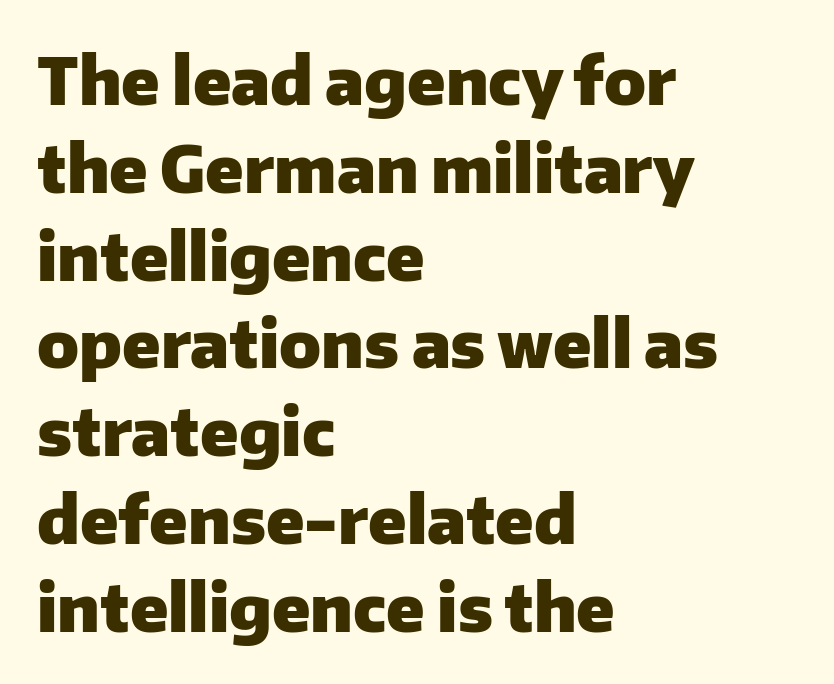
{"serif": "no", "italic": "no", "bold": "yes", "weight": "heavy", "width": "normal", "stroke_contrast": "low", "x_height": "medium", "monospaced": "no", "underline": "no", "align": "left", "line_spacing": "normal", "line_spacing_ratio": 1.33, "letter_spacing": "normal", "letter_spacing_em": 0.0, "glyph_px": 66}
